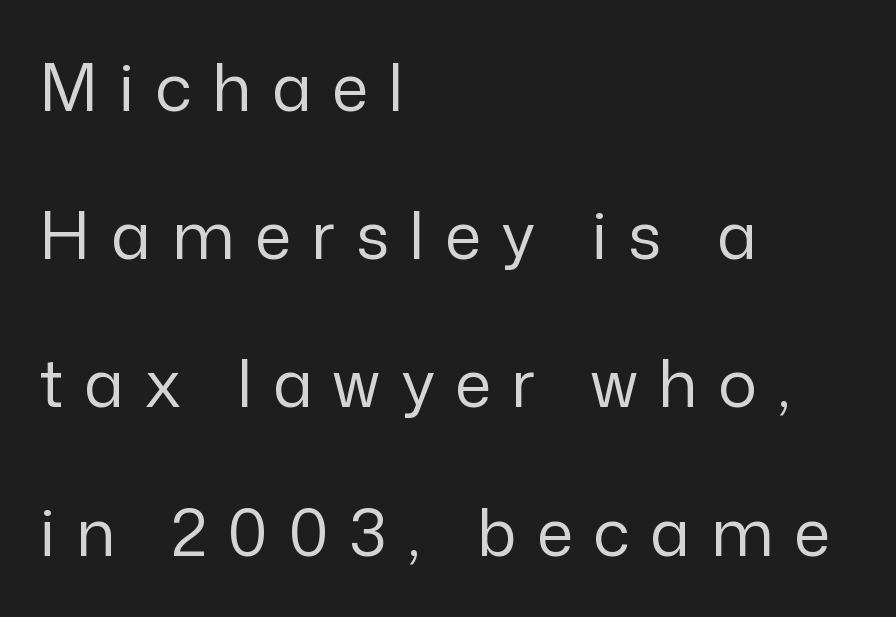
{"serif": "no", "italic": "no", "bold": "no", "weight": "regular", "width": "normal", "stroke_contrast": "low", "x_height": "medium", "monospaced": "no", "underline": "no", "align": "left", "line_spacing": "loose", "line_spacing_ratio": 2.28, "letter_spacing": "wide", "letter_spacing_em": 0.32, "glyph_px": 65}
